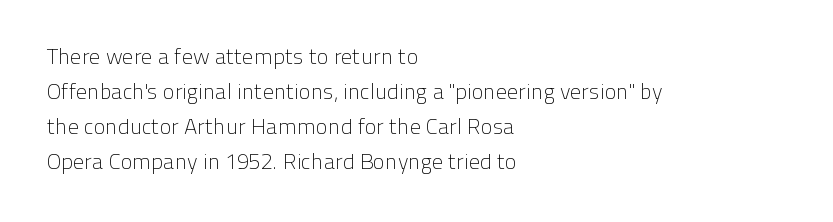
Q: Is the text bold? A: No.
Q: Is the text italic (slanted)? A: No, it is upright.
Q: Is the text underlined? A: No.
Q: How is the paragraph aligned? A: Left-aligned.
Q: Is the spacing between letters normal or unusually wide? A: Normal.
Q: Is the spacing between lines tight, normal or loose? A: Normal.
